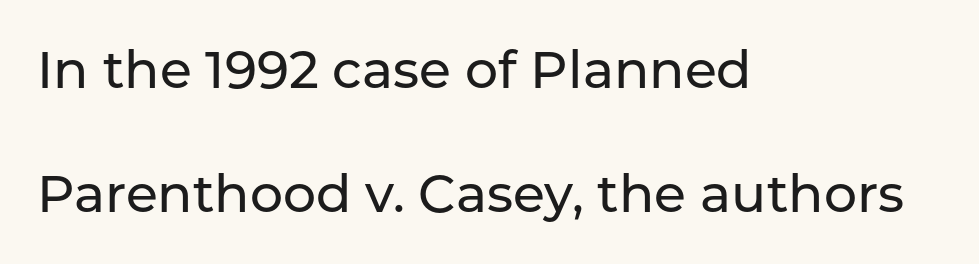
Q: Is the text italic (slanted)? A: No, it is upright.
Q: Is the typeface a serif or a sans-serif typeface? A: Sans-serif.
Q: Is the text underlined? A: No.
Q: How is the paragraph aligned? A: Left-aligned.
Q: Is the spacing between letters normal or unusually wide? A: Normal.
Q: Is the spacing between lines tight, normal or loose? A: Loose.
Q: Width (condensed, normal, or wide)? A: Normal.
Q: Stroke contrast? A: Low.
Q: x-height? A: Medium.
Q: Monospaced? A: No.
